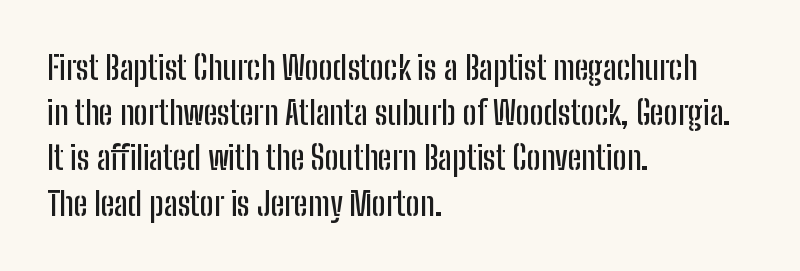
The image shows 33 px condensed sans-serif type, upright; set left-aligned, normal line spacing (1.37x), normal letter spacing, not underlined; low stroke contrast and a medium x-height.
